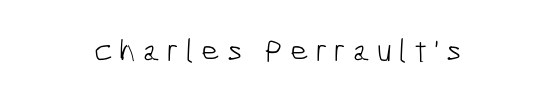
Check under the words: just untouched page. The face used here is proportionally spaced, like ordinary book or web type. Letter spacing: wide. These lines are composed in type without serifs.
